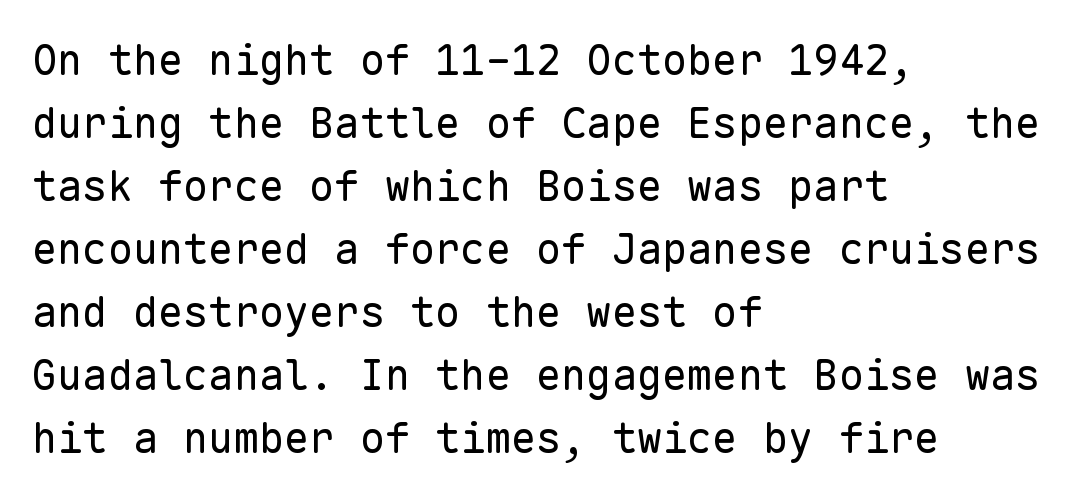
The passage shown is typed in a monospace face where columns stay perfectly aligned. This rendering employs a face without finishing strokes, i.e., a sans-serif. Tall strokes in this sample are plumb rather than angled. Horizontal alignment here is leftward, the default for most running prose. The letterforms sit shoulder to shoulder at normal distance.
